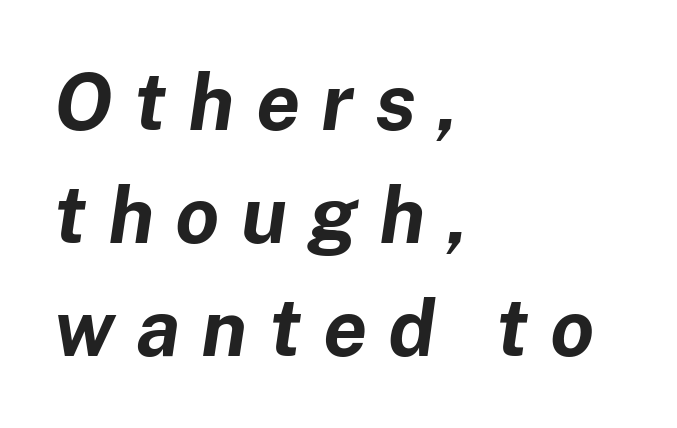
Short note: letters widely spaced. Each letter keeps its own natural width here, so spacing adapts to shape. A typesetter would mark this as italic. Only glyphs here, with clear space below each row. These lines are set flush left with a ragged right edge. Set as a true bold cut, around the 700 mark.
